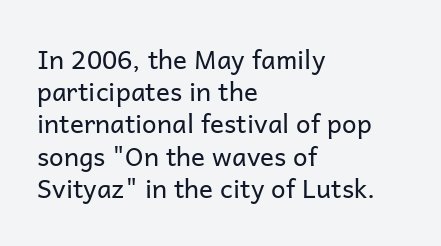
The image shows 26 px text type, upright; set left-aligned, line spacing 1.24x, normal letter spacing, not underlined.
